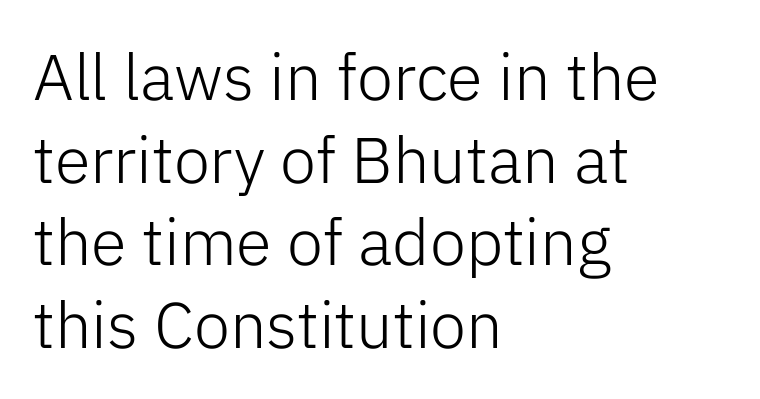
The image shows 65 px light sans-serif type, upright; set left-aligned, normal line spacing (1.27x), normal letter spacing, not underlined; low stroke contrast and a medium x-height.
